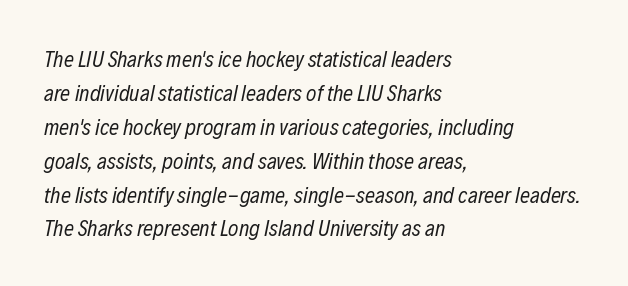
Q: Is the text bold? A: No.
Q: Is the text italic (slanted)? A: Yes, it leans right by about 12 degrees.
Q: Is the text underlined? A: No.
Q: How is the paragraph aligned? A: Left-aligned.
Q: Is the spacing between letters normal or unusually wide? A: Normal.
Q: Is the spacing between lines tight, normal or loose? A: Normal.
